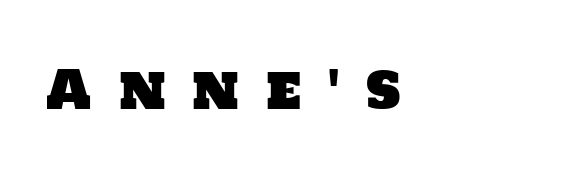
{"serif": "no", "width": "normal", "stroke_contrast": "low", "x_height": "large", "monospaced": "no", "underline": "no", "letter_spacing": "wide", "letter_spacing_em": 0.5, "glyph_px": 53}
